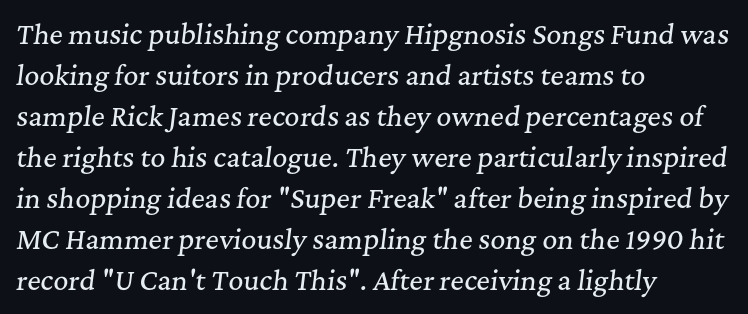
The line-height multiplier appears to be the usual default. What stands out about the letter spacing? Nothing — it is the standard amount. The space directly below the letters is spotless. The passage shown leans; its letterforms are oblique. Compared with a centered layout, this one pins lines to the left instead.
